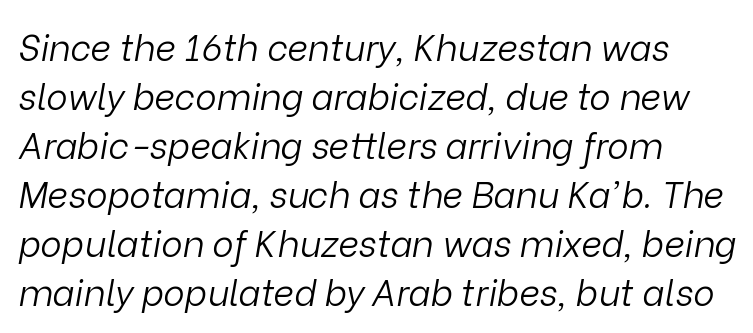
Q: Is the text bold? A: No.
Q: Is the text italic (slanted)? A: Yes, it leans right by about 9 degrees.
Q: Is the text underlined? A: No.
Q: How is the paragraph aligned? A: Left-aligned.
Q: Is the spacing between letters normal or unusually wide? A: Normal.
Q: Is the spacing between lines tight, normal or loose? A: Normal.
Q: Width (condensed, normal, or wide)? A: Normal.
Q: Stroke contrast? A: Low.
Q: x-height? A: Medium.
Q: Monospaced? A: No.
